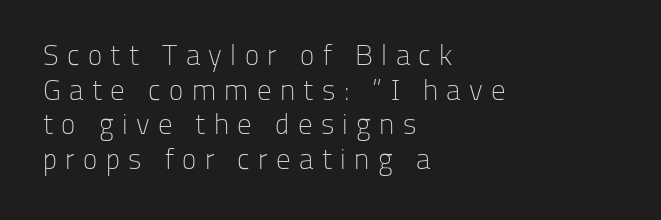
{"serif": "no", "italic": "no", "bold": "no", "weight": "light", "width": "normal", "stroke_contrast": "low", "x_height": "medium", "monospaced": "no", "underline": "no", "align": "left", "line_spacing_ratio": 1.19, "letter_spacing": "wide", "letter_spacing_em": 0.29, "glyph_px": 29}
